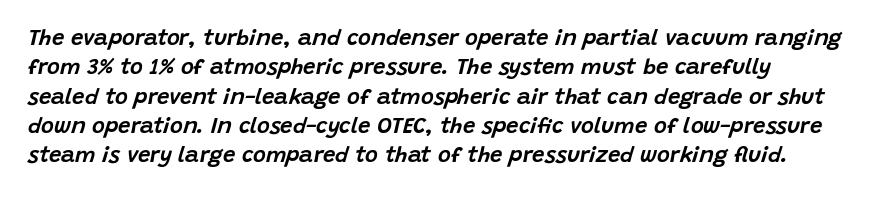
The image shows 22 px text type, italic (leaning right); set left-aligned, normal line spacing (1.33x), normal letter spacing, not underlined.
